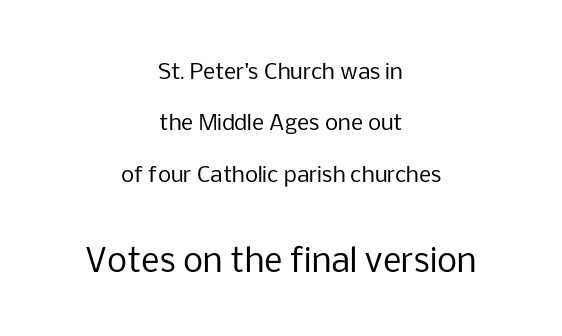
Q: Is the text bold? A: No.
Q: Is the text italic (slanted)? A: No, it is upright.
Q: Is the typeface a serif or a sans-serif typeface? A: Sans-serif.
Q: Is the text underlined? A: No.
Q: How is the paragraph aligned? A: Centered.
Q: Is the spacing between letters normal or unusually wide? A: Normal.
Q: Is the spacing between lines tight, normal or loose? A: Loose.
Q: Which block of text is set in a larger size, the first (top) or the second (bottom)? A: The second (bottom) one.
Q: Width (condensed, normal, or wide)? A: Normal.
Q: Stroke contrast? A: Low.
Q: x-height? A: Medium.
Q: Monospaced? A: No.
